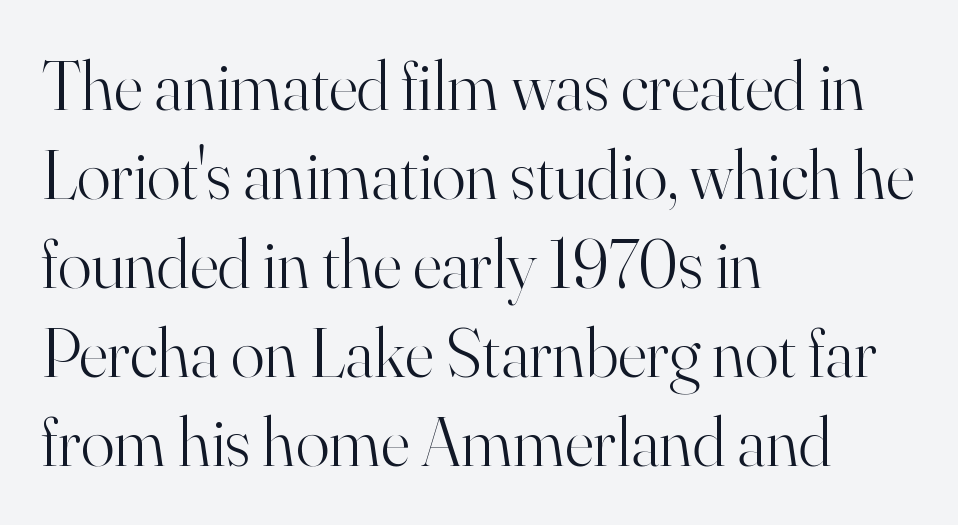
{"serif": "yes", "italic": "no", "bold": "no", "weight": "light", "width": "normal", "stroke_contrast": "high", "x_height": "small", "monospaced": "no", "underline": "no", "align": "left", "line_spacing": "normal", "line_spacing_ratio": 1.27, "letter_spacing": "normal", "letter_spacing_em": 0.0, "glyph_px": 70}
